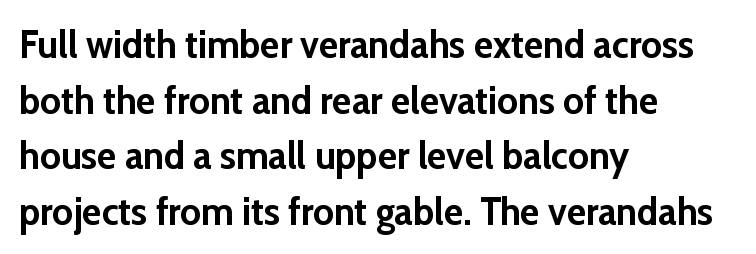
Q: Is the text bold? A: Yes.
Q: Is the text italic (slanted)? A: No, it is upright.
Q: Is the typeface a serif or a sans-serif typeface? A: Sans-serif.
Q: Is the text underlined? A: No.
Q: How is the paragraph aligned? A: Left-aligned.
Q: Is the spacing between letters normal or unusually wide? A: Normal.
Q: Is the spacing between lines tight, normal or loose? A: Normal.
Q: Width (condensed, normal, or wide)? A: Normal.
Q: Stroke contrast? A: Low.
Q: x-height? A: Medium.
Q: Monospaced? A: No.
